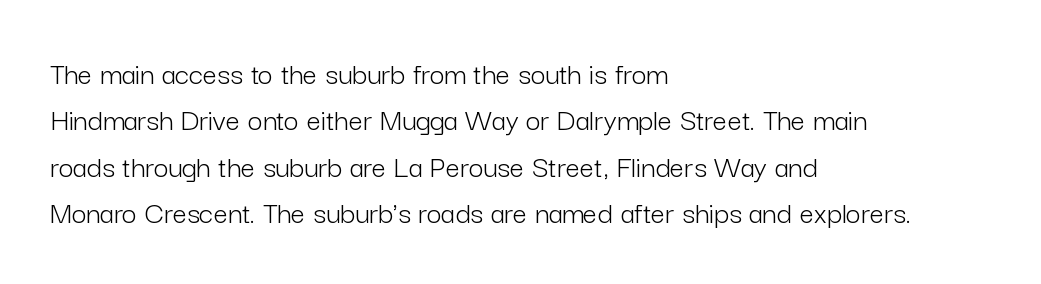
Q: Is the text bold? A: No.
Q: Is the text italic (slanted)? A: No, it is upright.
Q: Is the typeface a serif or a sans-serif typeface? A: Sans-serif.
Q: Is the text underlined? A: No.
Q: How is the paragraph aligned? A: Left-aligned.
Q: Is the spacing between letters normal or unusually wide? A: Normal.
Q: Is the spacing between lines tight, normal or loose? A: Normal.
Q: Width (condensed, normal, or wide)? A: Normal.
Q: Stroke contrast? A: Low.
Q: x-height? A: Medium.
Q: Monospaced? A: No.
